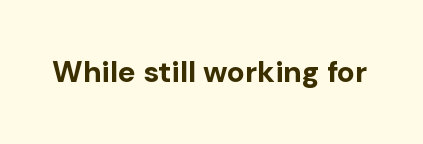
The specimen reads as upright at a glance. In terms of letterform style, serifs are entirely absent. What stands out about the letter spacing? Nothing — it is the standard amount. Chunky letters — that's bold for sure. Proportional: the letters do not fall into vertical columns. Check under the words: just untouched page.
